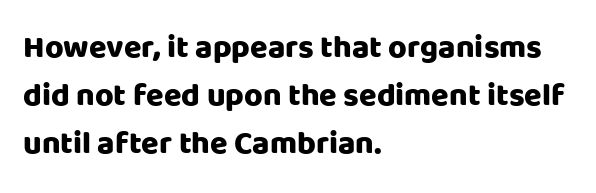
The area under the type is left untouched. Alignment: flush left. Think of a printed novel: that variable character pitch is what you see here. No extra tracking has been applied to these lines.
